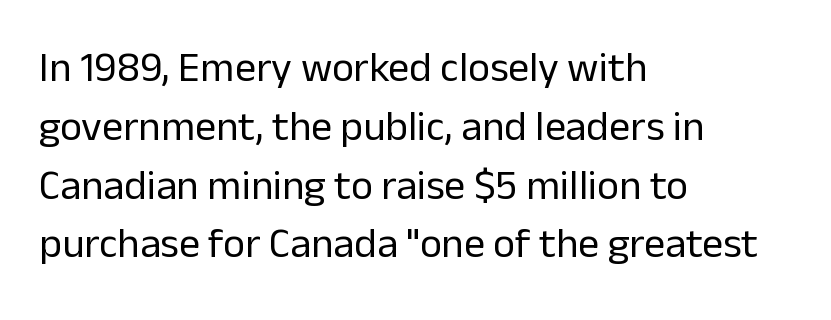
Nobody touched the tracking dial on this one. What kind of face is this? One without serifs — a sans. Do the letters lean? They stand straight. Whoever set this chose a conventional vertical rhythm. The setting favours the left margin, as ordinary paragraphs usually do.
